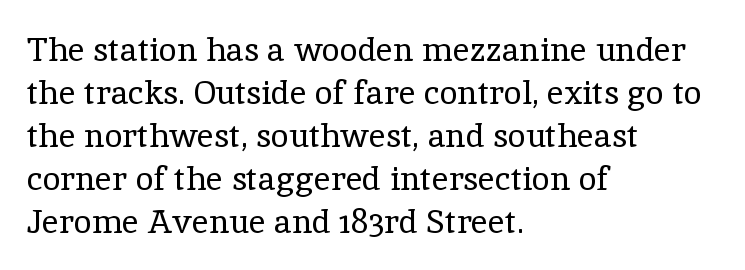
Q: Is the text bold? A: No.
Q: Is the text italic (slanted)? A: No, it is upright.
Q: Is the typeface a serif or a sans-serif typeface? A: Serif.
Q: Is the text underlined? A: No.
Q: How is the paragraph aligned? A: Left-aligned.
Q: Is the spacing between letters normal or unusually wide? A: Normal.
Q: Is the spacing between lines tight, normal or loose? A: Normal.
Q: Width (condensed, normal, or wide)? A: Normal.
Q: x-height? A: Medium.
Q: Monospaced? A: No.
